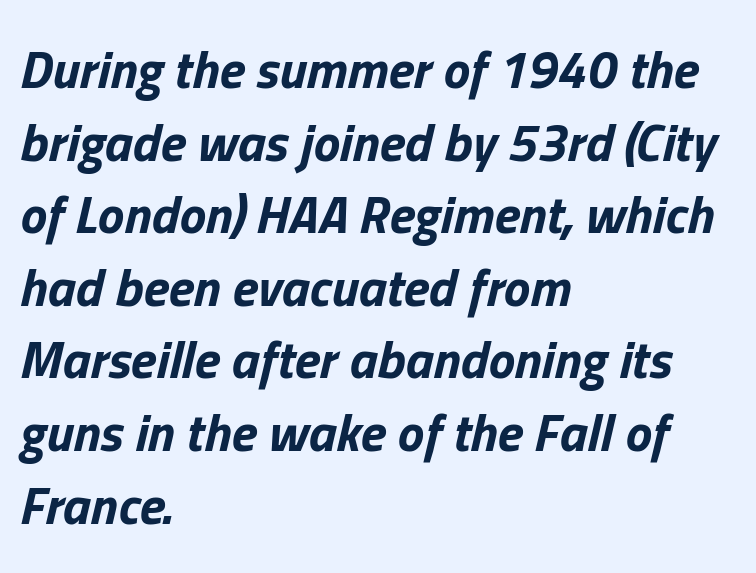
Leading: standard. The characters look thick and weighty, a clear bold. Is the block centered? No — it sits flush against the left margin. How are the letters spaced? Ordinarily, with no added tracking. The face used here is proportionally spaced, like ordinary book or web type.
